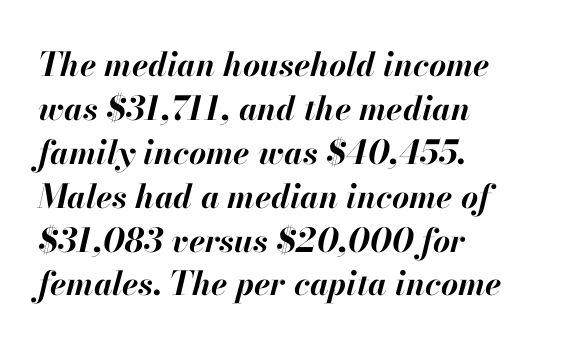
The text carries the slant typical of an italic or oblique font. The face used here is proportionally spaced, like ordinary book or web type. Short and long lines alike share a common starting point at left. Look at the stroke-to-counter ratio: heavy, a bold. Any mark beneath the type? The region is blank. Whoever set this chose a conventional vertical rhythm.
